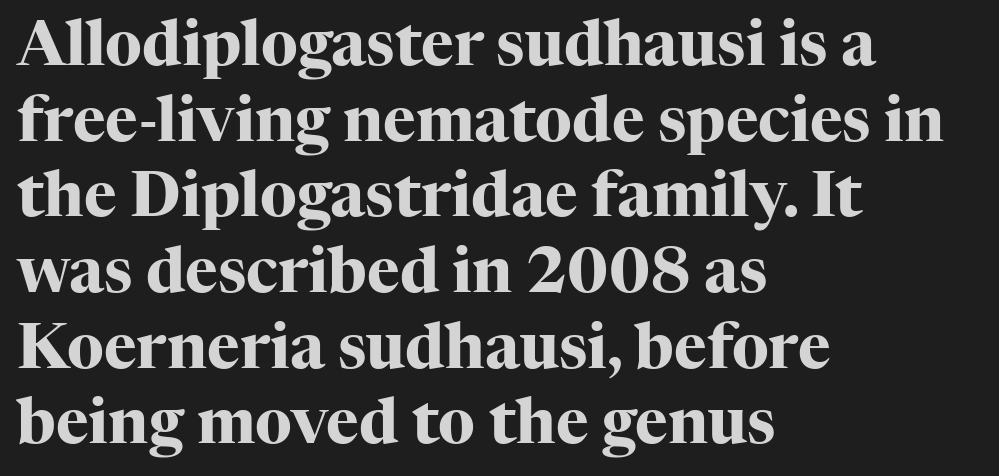
The image shows 62 px heavy serif type, upright; set left-aligned, line spacing 1.22x, normal letter spacing, not underlined; high stroke contrast and a medium x-height.
